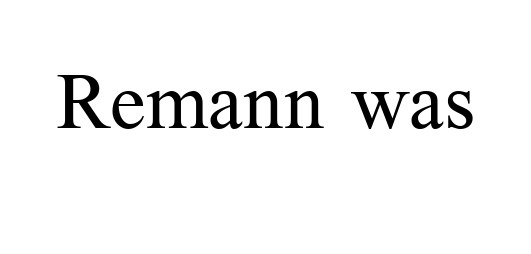
{"serif": "yes", "italic": "no", "bold": "no", "weight": "regular", "width": "normal", "stroke_contrast": "medium", "x_height": "medium", "monospaced": "no", "underline": "no", "letter_spacing": "normal", "letter_spacing_em": 0.0, "glyph_px": 78}
